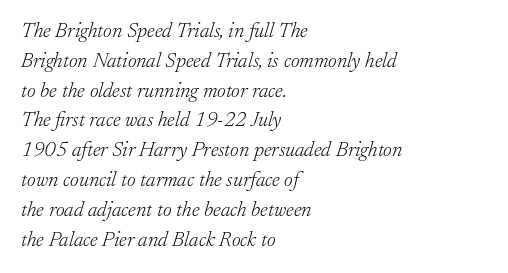
Q: Is the text bold? A: No.
Q: Is the text italic (slanted)? A: Yes, it leans right by about 17 degrees.
Q: Is the text underlined? A: No.
Q: How is the paragraph aligned? A: Left-aligned.
Q: Is the spacing between letters normal or unusually wide? A: Normal.
Q: Is the spacing between lines tight, normal or loose? A: Normal.
